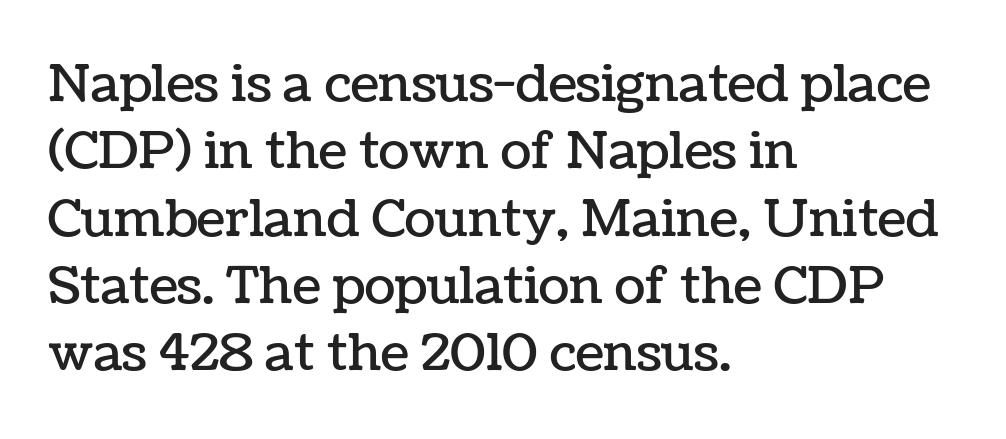
{"italic": "no", "width": "normal", "stroke_contrast": "low", "x_height": "medium", "monospaced": "no", "underline": "no", "align": "left", "line_spacing": "normal", "line_spacing_ratio": 1.32, "letter_spacing": "normal", "letter_spacing_em": 0.0, "glyph_px": 51}
